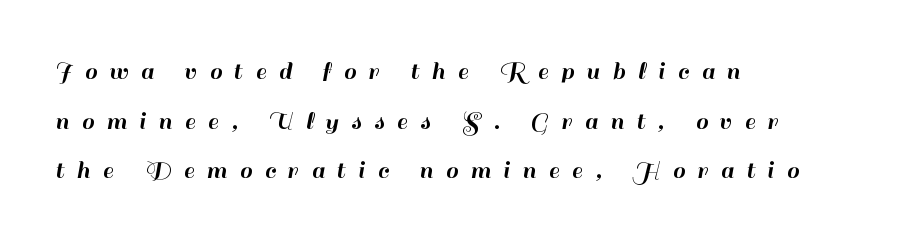
Q: Is the text italic (slanted)? A: Yes.
Q: Is the text underlined? A: No.
Q: How is the paragraph aligned? A: Left-aligned.
Q: Is the spacing between letters normal or unusually wide? A: Unusually wide.
